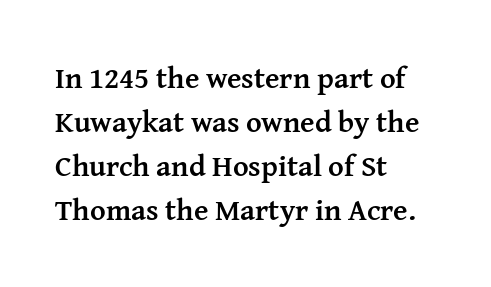
Q: Is the text bold? A: Yes.
Q: Is the text italic (slanted)? A: No, it is upright.
Q: Is the typeface a serif or a sans-serif typeface? A: Serif.
Q: Is the text underlined? A: No.
Q: How is the paragraph aligned? A: Left-aligned.
Q: Is the spacing between letters normal or unusually wide? A: Normal.
Q: Is the spacing between lines tight, normal or loose? A: Normal.
Q: Width (condensed, normal, or wide)? A: Normal.
Q: Stroke contrast? A: Medium.
Q: x-height? A: Medium.
Q: Monospaced? A: No.
